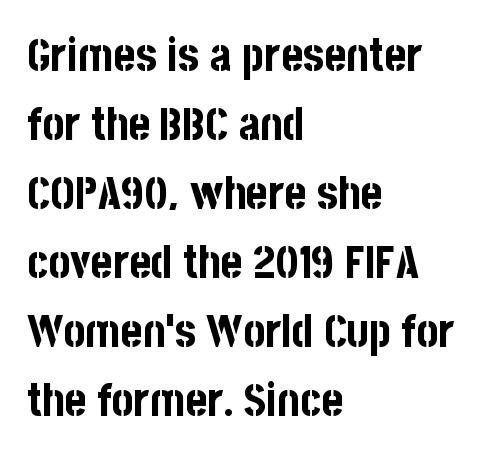
Is there any slant? The stems are plumb. Each row of text sits above clean, open space. Heavy-handed strokes throughout: this text is bold. Observe the ordinary spacing: letters are neighbours, not strangers.
